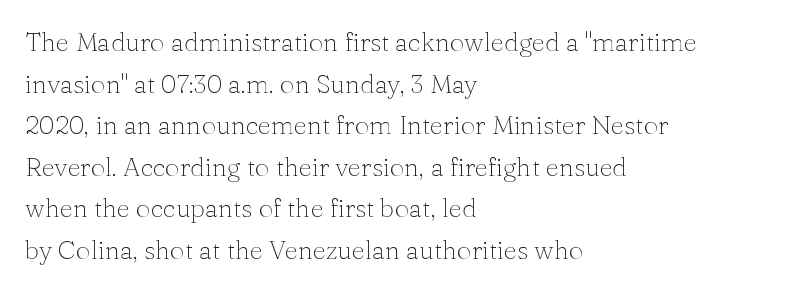
Q: Is the text bold? A: No.
Q: Is the text italic (slanted)? A: No, it is upright.
Q: Is the text underlined? A: No.
Q: How is the paragraph aligned? A: Left-aligned.
Q: Is the spacing between letters normal or unusually wide? A: Normal.
Q: Is the spacing between lines tight, normal or loose? A: Normal.
